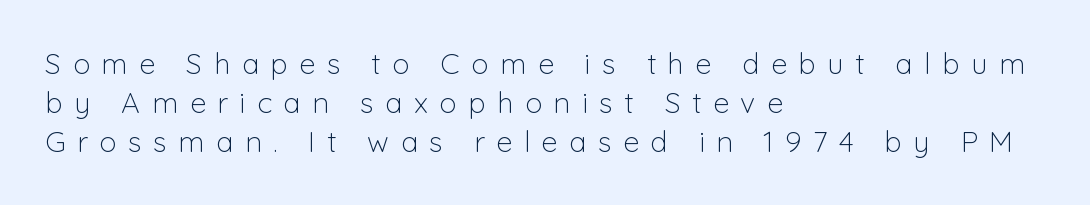
Q: Is the text bold? A: No.
Q: Is the text italic (slanted)? A: No, it is upright.
Q: Is the typeface a serif or a sans-serif typeface? A: Sans-serif.
Q: Is the text underlined? A: No.
Q: How is the paragraph aligned? A: Left-aligned.
Q: Is the spacing between letters normal or unusually wide? A: Unusually wide.
Q: Is the spacing between lines tight, normal or loose? A: Normal.
Q: Width (condensed, normal, or wide)? A: Normal.
Q: Stroke contrast? A: Low.
Q: x-height? A: Medium.
Q: Monospaced? A: No.
